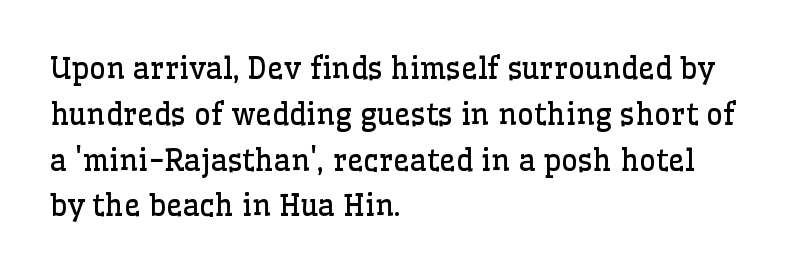
The image shows 29 px regular-weight serif type, upright; set left-aligned, normal line spacing (1.58x), normal letter spacing, not underlined; low stroke contrast and a medium x-height.
